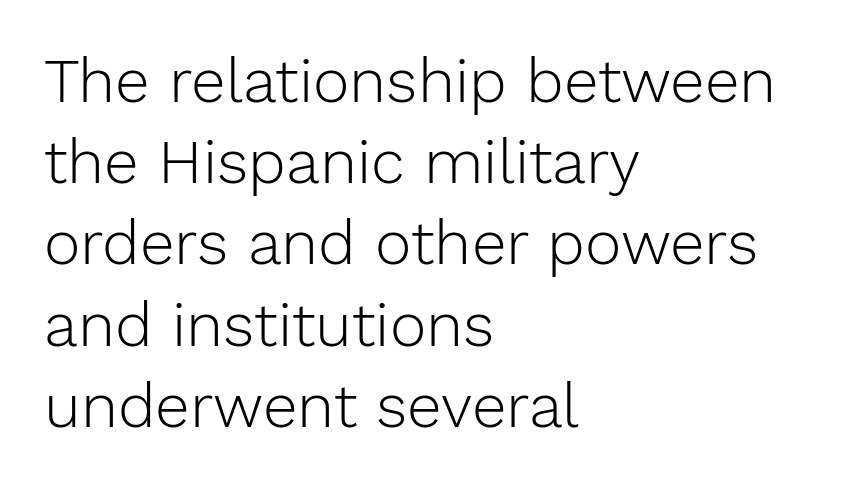
Q: Is the text bold? A: No.
Q: Is the text italic (slanted)? A: No, it is upright.
Q: Is the typeface a serif or a sans-serif typeface? A: Sans-serif.
Q: Is the text underlined? A: No.
Q: How is the paragraph aligned? A: Left-aligned.
Q: Is the spacing between letters normal or unusually wide? A: Normal.
Q: Is the spacing between lines tight, normal or loose? A: Normal.
Q: Width (condensed, normal, or wide)? A: Normal.
Q: Stroke contrast? A: Low.
Q: x-height? A: Medium.
Q: Monospaced? A: No.
